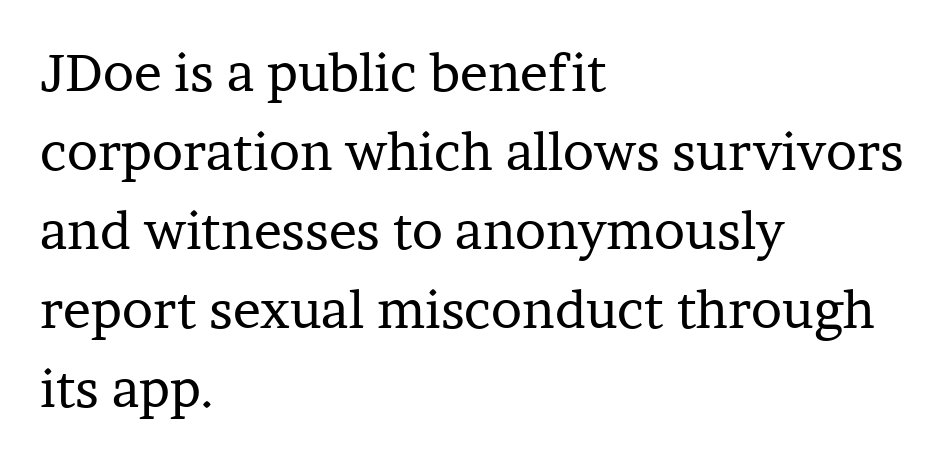
{"serif": "yes", "italic": "no", "bold": "no", "weight": "regular", "width": "normal", "stroke_contrast": "low", "x_height": "medium", "monospaced": "no", "underline": "no", "align": "left", "line_spacing": "normal", "line_spacing_ratio": 1.52, "letter_spacing": "normal", "letter_spacing_em": 0.0, "glyph_px": 52}
